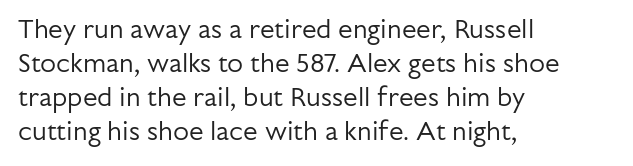
Descenders are the only things crossing below the line. All the whitespace from short lines collects on the right. Characters remain perfectly vertical along every line. The letters sit at their default tracking, neither squeezed nor spread.
